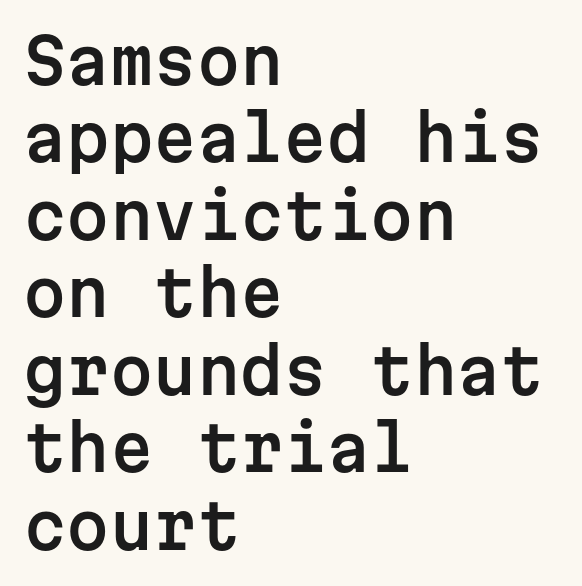
The axis of the letterforms is exactly vertical. Spacing verdict: monospaced, one width for all characters. Honestly, the row spacing looks completely unremarkable. How are the letters spaced? Ordinarily, with no added tracking. Type style note: lacks serifs.
